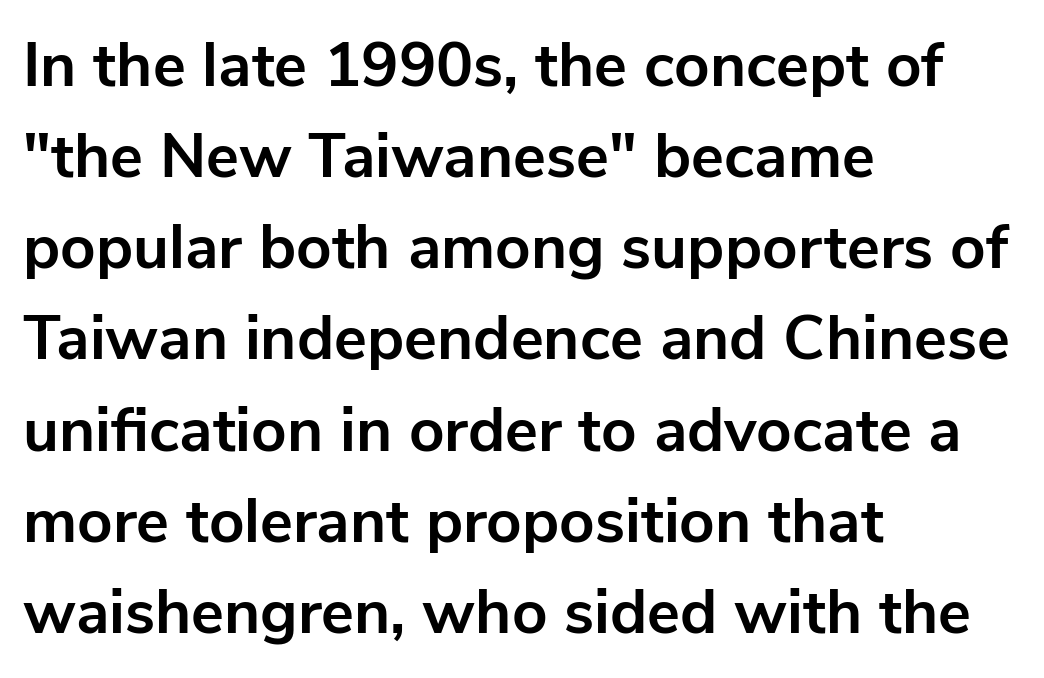
The image shows 62 px bold sans-serif type, upright; set left-aligned, normal line spacing (1.47x), normal letter spacing, not underlined; low stroke contrast and a medium x-height.
